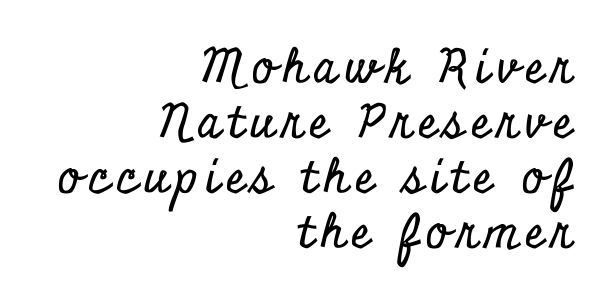
Are there feet on the stems? There are — it's a serif. The passage shown is not underscored anywhere. Teacher's note: observe the even right margin — that is flush-right alignment. Think of a printed novel: that variable character pitch is what you see here.
